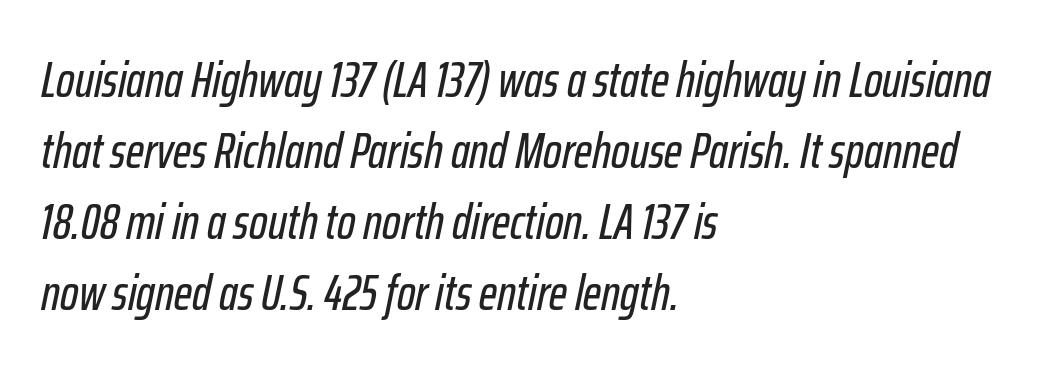
{"italic": "yes", "lean": "right", "slant_degrees": 12, "width": "condensed", "stroke_contrast": "low", "x_height": "medium", "monospaced": "no", "underline": "no", "align": "left", "line_spacing": "normal", "line_spacing_ratio": 1.45, "letter_spacing": "normal", "letter_spacing_em": 0.0, "glyph_px": 49}
